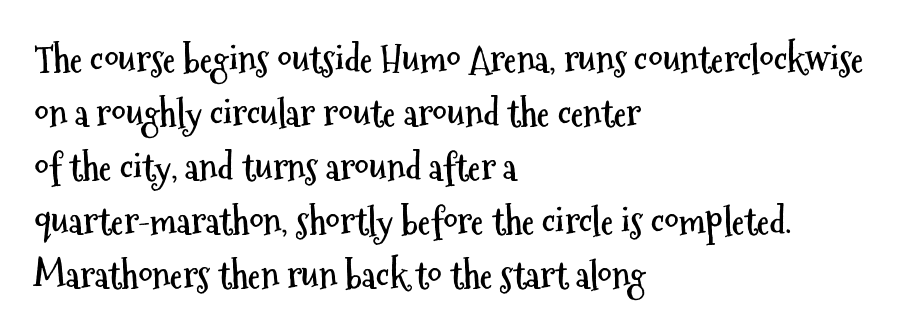
{"serif": "no", "italic": "no", "bold": "yes", "weight": "semibold", "width": "condensed", "stroke_contrast": "medium", "x_height": "medium", "monospaced": "no", "underline": "no", "align": "left", "line_spacing": "normal", "line_spacing_ratio": 1.5, "letter_spacing": "normal", "letter_spacing_em": 0.0, "glyph_px": 36}
